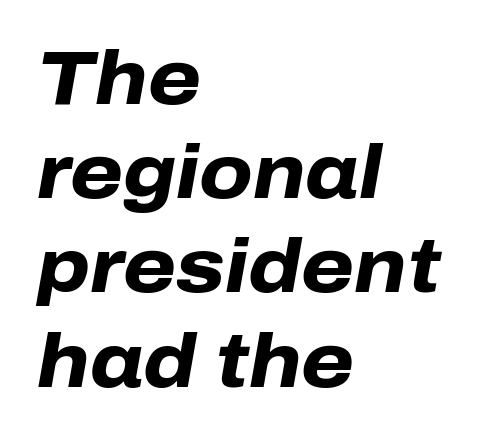
{"italic": "yes", "lean": "right", "slant_degrees": 10, "bold": "yes", "weight": "heavy", "width": "normal", "stroke_contrast": "low", "x_height": "medium", "monospaced": "no", "underline": "no", "align": "left", "line_spacing_ratio": 1.24, "letter_spacing": "normal", "letter_spacing_em": 0.0, "glyph_px": 76}
